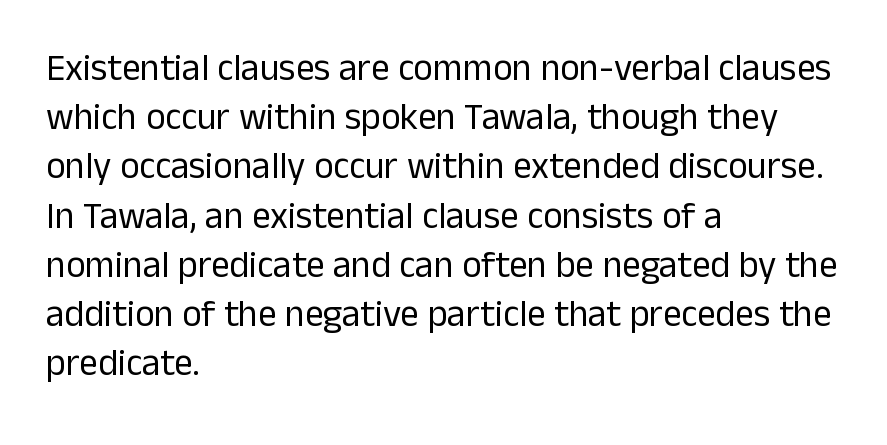
The image shows 37 px regular-weight sans-serif type, upright; set left-aligned, normal line spacing (1.33x), normal letter spacing, not underlined; low stroke contrast and a medium x-height.
